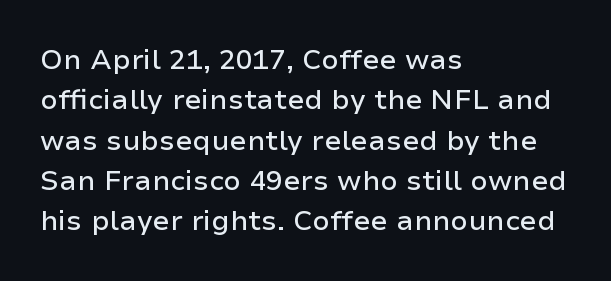
Q: Is the text italic (slanted)? A: No, it is upright.
Q: Is the typeface a serif or a sans-serif typeface? A: Sans-serif.
Q: Is the text underlined? A: No.
Q: How is the paragraph aligned? A: Left-aligned.
Q: Is the spacing between letters normal or unusually wide? A: Normal.
Q: Is the spacing between lines tight, normal or loose? A: Normal.
Q: Width (condensed, normal, or wide)? A: Normal.
Q: Stroke contrast? A: Low.
Q: x-height? A: Medium.
Q: Monospaced? A: No.
